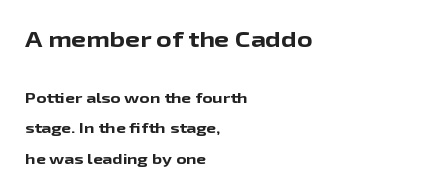
Glyph-to-glyph distance matches everyday printed text. The ragged edge is on the right, which tells us the setting is flush left. Rendered with straight, roman letterforms. Notice how thick the strokes are: this is what a full bold looks like. Widely set lines give the paragraph a tall, airy silhouette. Bare-footed words on every line.
